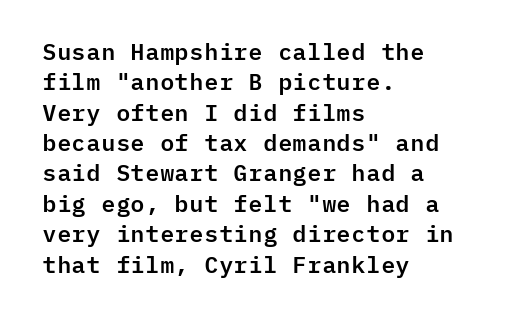
{"italic": "no", "underline": "no", "align": "left", "line_spacing": "normal", "line_spacing_ratio": 1.32, "letter_spacing": "normal", "letter_spacing_em": 0.0, "glyph_px": 23}
